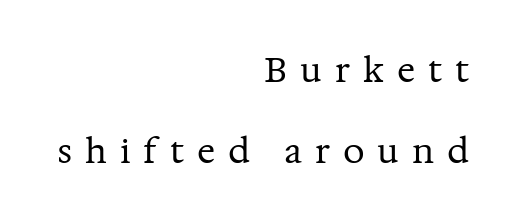
The image shows 34 px regular-weight serif type, upright; set right-aligned, loose line spacing (2.38x), unusually wide letter spacing (+0.38 em), not underlined; medium stroke contrast and a medium x-height.
